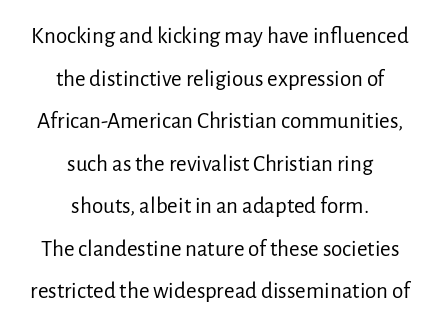
{"italic": "no", "bold": "no", "underline": "no", "align": "center", "line_spacing_ratio": 1.85, "letter_spacing": "normal", "letter_spacing_em": 0.0, "glyph_px": 23}
